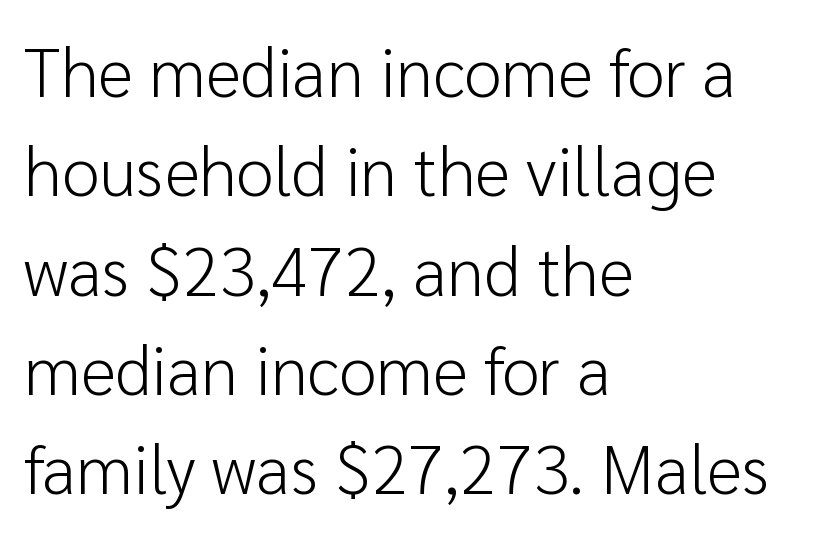
The image shows 68 px light sans-serif type, upright; set left-aligned, normal line spacing (1.46x), normal letter spacing, not underlined; low stroke contrast and a medium x-height.
